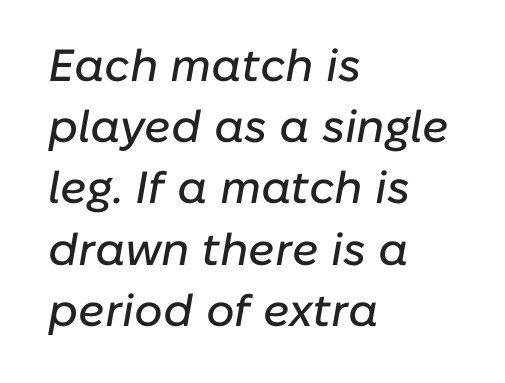
The image shows 45 px text type, italic (leaning right); set left-aligned, normal line spacing (1.36x), normal letter spacing, not underlined; low stroke contrast and a medium x-height.
